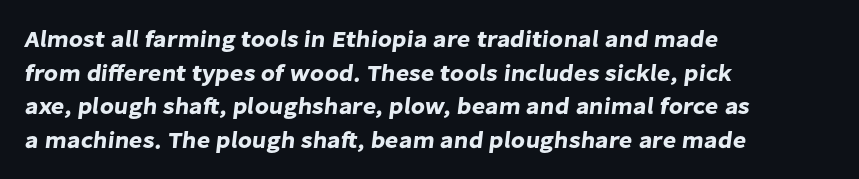
Look at the tracking — it's just the regular setting, nothing added. Any mark beneath the type? The region is blank. Does the copy run flush right? No — it runs flush left. One glance says typical: line gaps are just what's usual.
